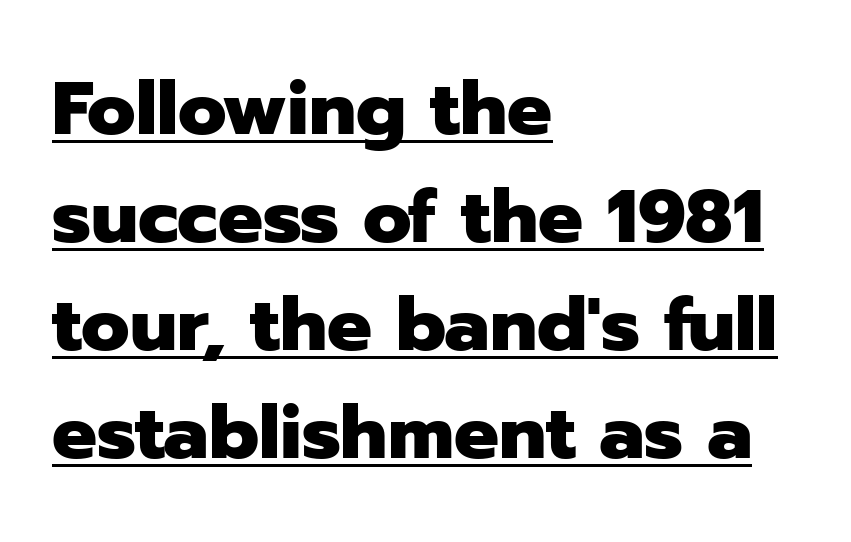
Q: Is the text bold? A: Yes.
Q: Is the text italic (slanted)? A: No, it is upright.
Q: Is the typeface a serif or a sans-serif typeface? A: Sans-serif.
Q: Is the text underlined? A: Yes.
Q: How is the paragraph aligned? A: Left-aligned.
Q: Is the spacing between letters normal or unusually wide? A: Normal.
Q: Is the spacing between lines tight, normal or loose? A: Normal.
Q: Width (condensed, normal, or wide)? A: Normal.
Q: Stroke contrast? A: Low.
Q: x-height? A: Medium.
Q: Monospaced? A: No.
